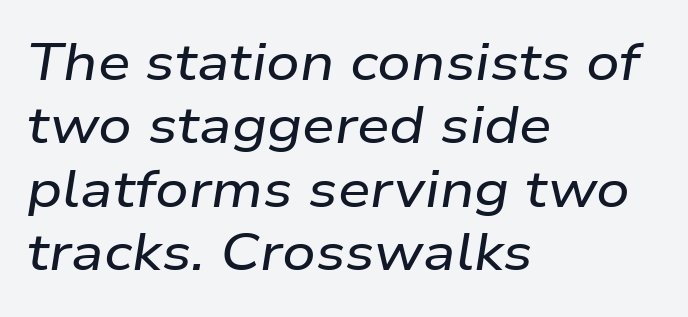
{"italic": "yes", "lean": "right", "slant_degrees": 9, "width": "wide", "stroke_contrast": "low", "x_height": "medium", "monospaced": "no", "underline": "no", "align": "left", "line_spacing_ratio": 1.22, "letter_spacing": "normal", "letter_spacing_em": 0.0, "glyph_px": 52}
